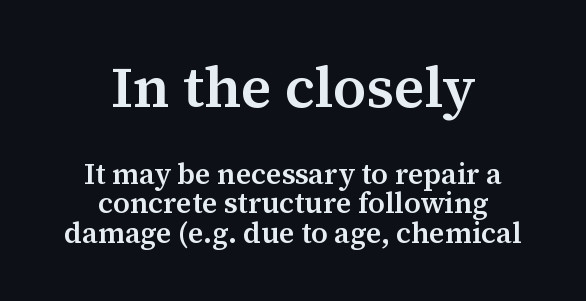
The image shows 58 px semibold serif type, upright; set centered, tight line spacing (1.02x), normal letter spacing, not underlined; the first (top) block is 2.0x larger; medium stroke contrast and a medium x-height.
